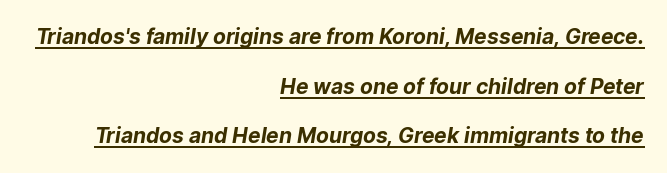
Q: Is the text bold? A: Yes.
Q: Is the text underlined? A: Yes.
Q: How is the paragraph aligned? A: Right-aligned.
Q: Is the spacing between letters normal or unusually wide? A: Normal.
Q: Is the spacing between lines tight, normal or loose? A: Loose.
